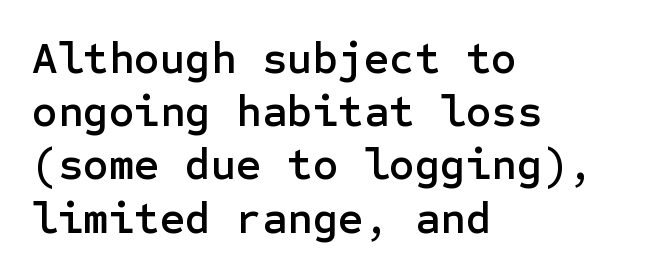
The foot of each line stays bare and open. The paragraph shown leans on its left margin. In terms of letterform style, serifs are entirely absent. Designer's note — italics off, roman on. The rendering keeps characters at their native spacing.
